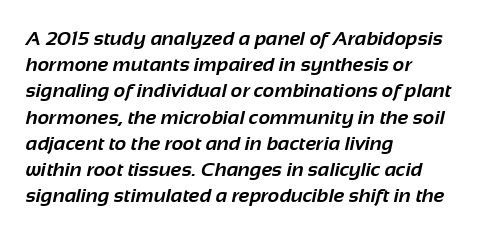
{"bold": "yes", "underline": "no", "align": "left", "line_spacing": "normal", "line_spacing_ratio": 1.31, "letter_spacing": "normal", "letter_spacing_em": 0.0, "glyph_px": 20}
